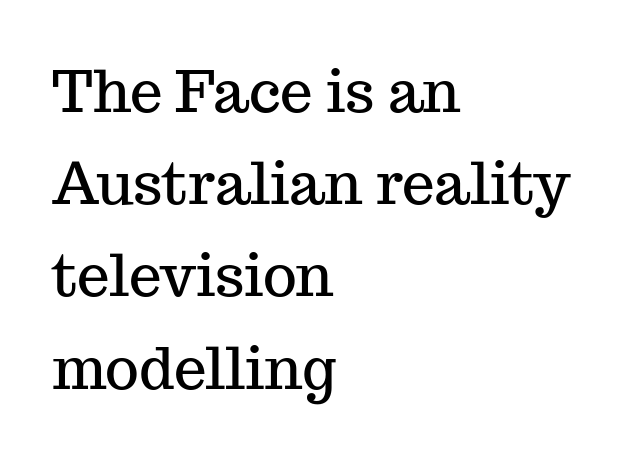
The image shows 58 px serif type, upright; set left-aligned, normal line spacing (1.59x), normal letter spacing, not underlined; medium stroke contrast and a medium x-height.
